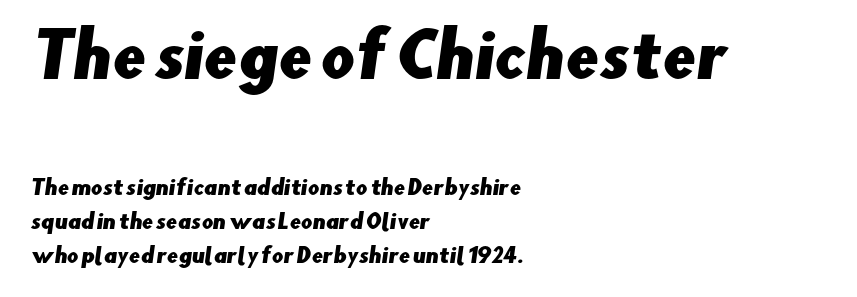
Regular leading. Is this a fixed-width face? No — the glyphs have proportional, varying widths. Check where the strokes stop: nothing finishes them off — pure sans. Does the copy run flush right? No — it runs flush left. Glyph-to-glyph distance matches everyday printed text. Compare the two chunks: the upper has the greater cap height.
